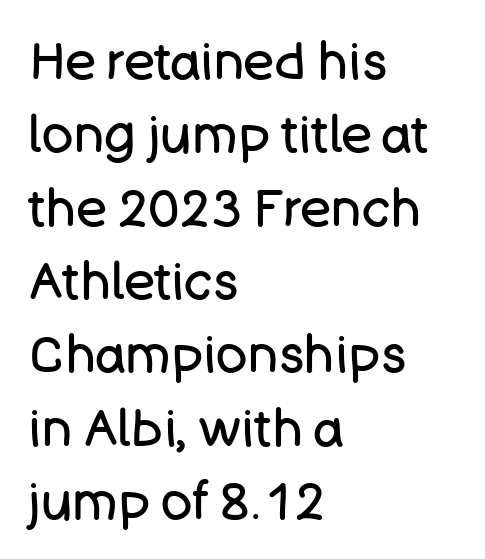
The image shows 52 px regular-weight sans-serif type, upright; set left-aligned, normal line spacing (1.41x), normal letter spacing, not underlined; low stroke contrast and a large x-height.
